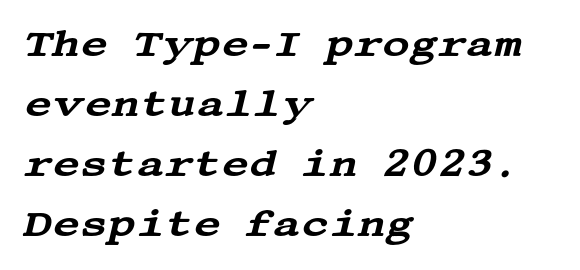
{"serif": "yes", "italic": "yes", "lean": "right", "slant_degrees": 13, "width": "wide", "stroke_contrast": "medium", "x_height": "large", "underline": "no", "align": "left", "line_spacing": "normal", "line_spacing_ratio": 1.58, "letter_spacing": "normal", "letter_spacing_em": 0.0, "glyph_px": 38}
